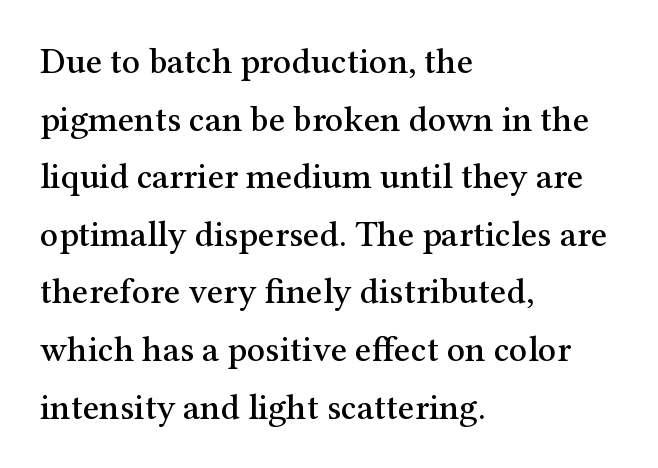
{"serif": "yes", "italic": "no", "width": "normal", "stroke_contrast": "medium", "x_height": "medium", "monospaced": "no", "underline": "no", "align": "left", "line_spacing": "normal", "line_spacing_ratio": 1.6, "letter_spacing": "normal", "letter_spacing_em": 0.0, "glyph_px": 36}
